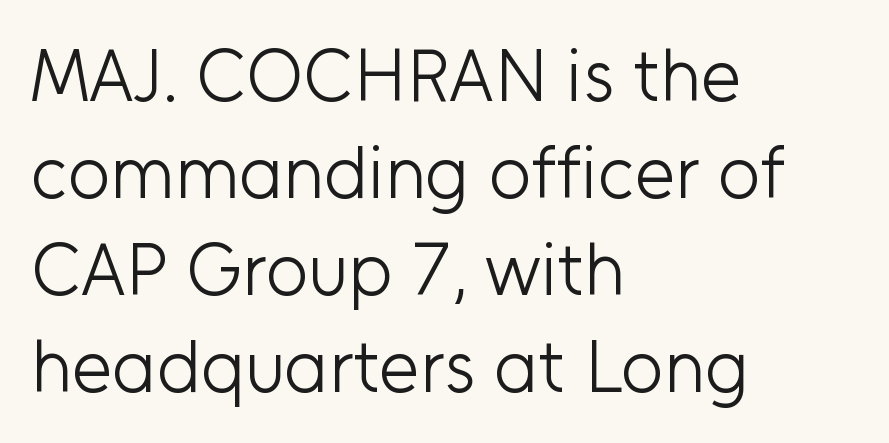
The image shows 73 px light sans-serif type, upright; set left-aligned, normal line spacing (1.33x), normal letter spacing, not underlined; low stroke contrast and a medium x-height.
